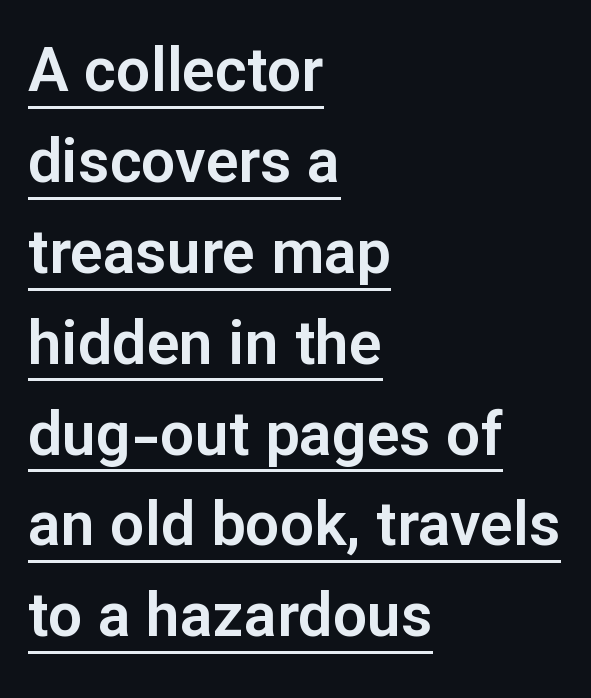
{"serif": "no", "italic": "no", "width": "normal", "stroke_contrast": "low", "x_height": "medium", "monospaced": "no", "underline": "yes", "align": "left", "line_spacing": "normal", "line_spacing_ratio": 1.49, "letter_spacing": "normal", "letter_spacing_em": 0.0, "glyph_px": 61}
